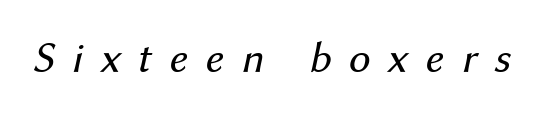
{"italic": "yes", "lean": "right", "slant_degrees": 12, "bold": "no", "weight": "regular", "width": "normal", "stroke_contrast": "medium", "x_height": "medium", "monospaced": "no", "underline": "no", "letter_spacing": "wide", "letter_spacing_em": 0.39, "glyph_px": 44}
